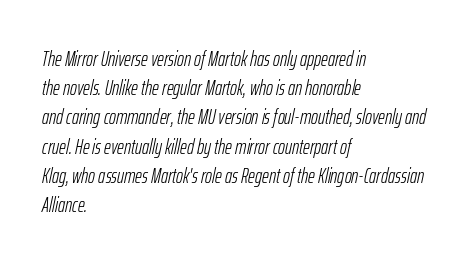
Q: Is the text bold? A: No.
Q: Is the text italic (slanted)? A: Yes, it leans right by about 12 degrees.
Q: Is the text underlined? A: No.
Q: How is the paragraph aligned? A: Left-aligned.
Q: Is the spacing between letters normal or unusually wide? A: Normal.
Q: Is the spacing between lines tight, normal or loose? A: Normal.
